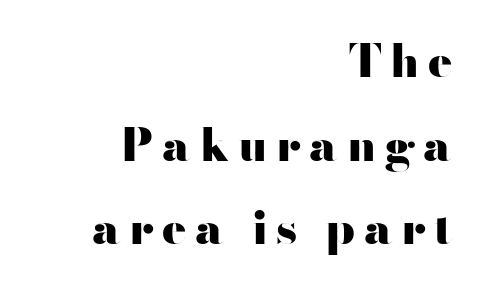
Q: Is the text bold? A: Yes.
Q: Is the text italic (slanted)? A: No, it is upright.
Q: Is the typeface a serif or a sans-serif typeface? A: Serif.
Q: Is the text underlined? A: No.
Q: How is the paragraph aligned? A: Right-aligned.
Q: Width (condensed, normal, or wide)? A: Wide.
Q: Stroke contrast? A: High.
Q: x-height? A: Small.
Q: Monospaced? A: No.
